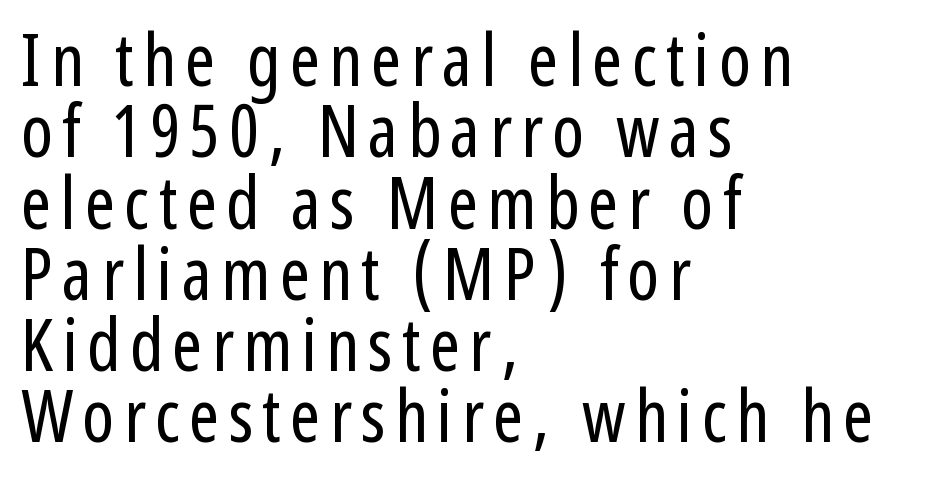
Q: Is the text bold? A: No.
Q: Is the text italic (slanted)? A: No, it is upright.
Q: Is the typeface a serif or a sans-serif typeface? A: Sans-serif.
Q: Is the text underlined? A: No.
Q: How is the paragraph aligned? A: Left-aligned.
Q: Is the spacing between lines tight, normal or loose? A: Tight.
Q: Width (condensed, normal, or wide)? A: Condensed.
Q: Stroke contrast? A: Low.
Q: x-height? A: Medium.
Q: Monospaced? A: No.
